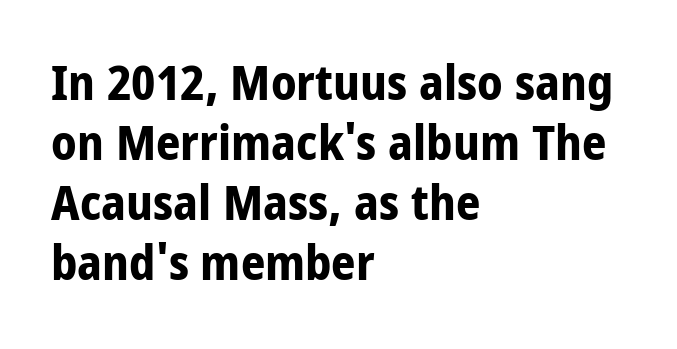
Q: Is the text bold? A: Yes.
Q: Is the text italic (slanted)? A: No, it is upright.
Q: Is the typeface a serif or a sans-serif typeface? A: Sans-serif.
Q: Is the text underlined? A: No.
Q: How is the paragraph aligned? A: Left-aligned.
Q: Is the spacing between letters normal or unusually wide? A: Normal.
Q: Is the spacing between lines tight, normal or loose? A: Normal.
Q: Width (condensed, normal, or wide)? A: Condensed.
Q: Stroke contrast? A: Low.
Q: x-height? A: Large.
Q: Monospaced? A: No.
